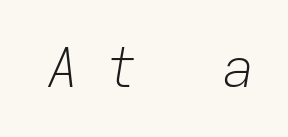
This is oblique type, the kind used for emphasis or titles. The strip under each line holds only bare page. The passage shown is typed in a monospace face where columns stay perfectly aligned. Inter-character spacing is expanded well beyond the font's built-in metrics.
